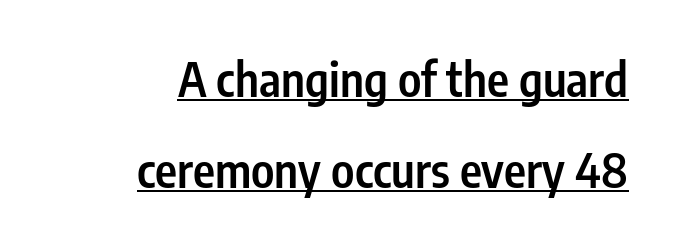
These lines keep a tight, regular rhythm from letter to letter. The rendering uses natural spacing where letterforms have individual widths. The font is running at a semibold setting, under full bold. The rendering shows plain stroke endings on the letterforms — a sans-serif design. This sample is right-justified, so line beginnings fall wherever the words allow.
